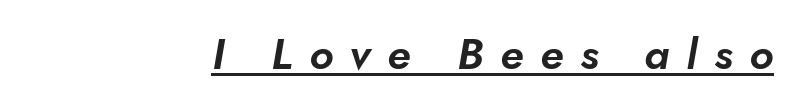
Q: Is the typeface a serif or a sans-serif typeface? A: Sans-serif.
Q: Is the text underlined? A: Yes.
Q: How is the paragraph aligned? A: Right-aligned.
Q: Is the spacing between letters normal or unusually wide? A: Unusually wide.
Q: Width (condensed, normal, or wide)? A: Normal.
Q: Stroke contrast? A: Low.
Q: x-height? A: Small.
Q: Monospaced? A: No.
